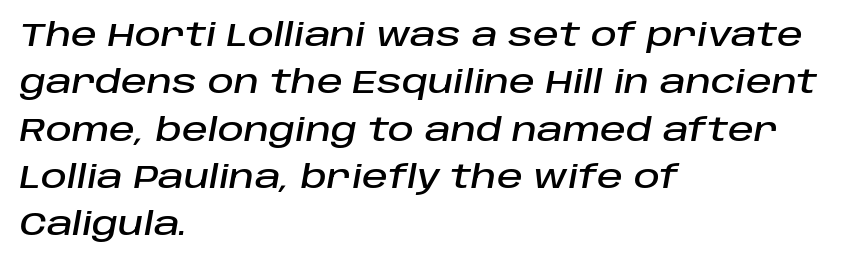
Underlining? Definitely not there. Honestly, the letter spacing is just normal — you wouldn't notice it. When letters slant like this, we call the style italic. The leading is moderate, giving the passage an even texture. Varying glyph widths throughout — classic text-font behaviour.
